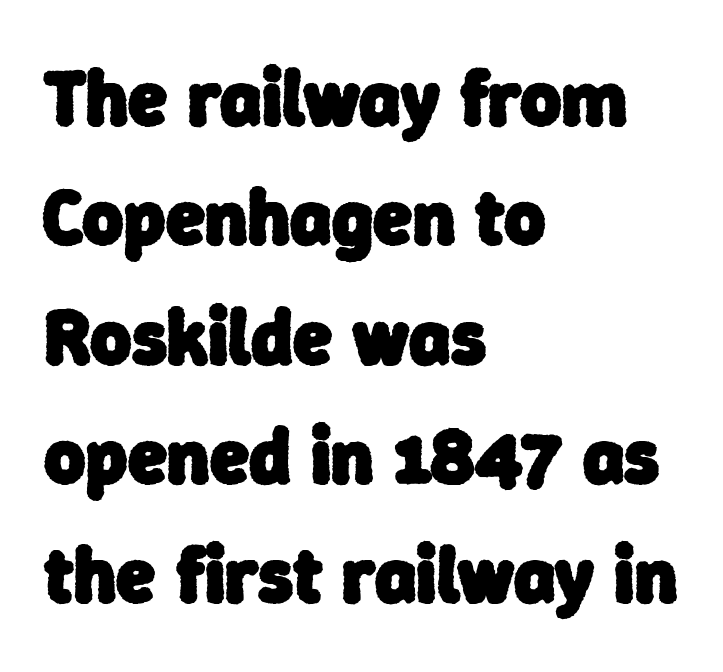
The image shows 79 px heavy sans-serif type; set left-aligned, normal line spacing (1.51x), normal letter spacing, not underlined; low stroke contrast and a medium x-height.
